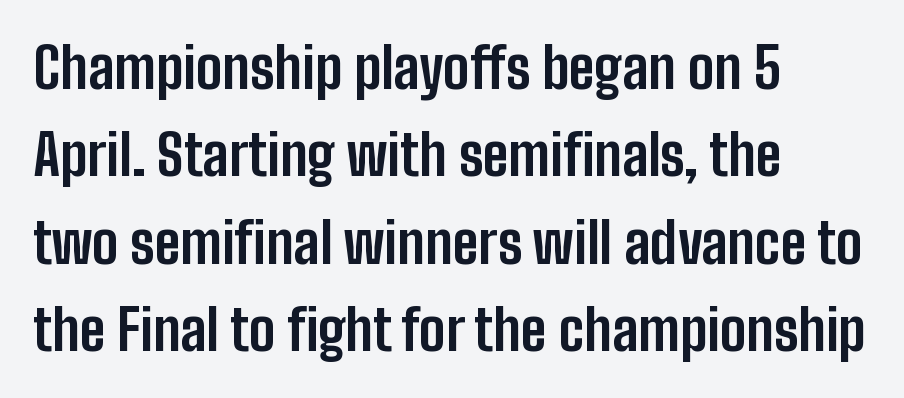
The line texture is even and compact thanks to regular tracking. Every row of glyphs begins at an identical x-position on the left. Clear beneath every line of the passage. This rendering employs a face without finishing strokes, i.e., a sans-serif.
